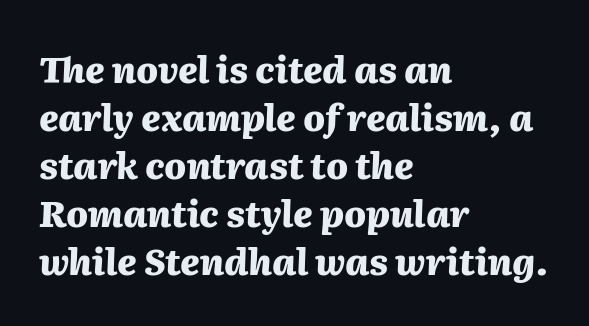
The image shows 36 px heavy type, italic (leaning right); set left-aligned, normal line spacing (1.33x), normal letter spacing, not underlined; medium stroke contrast and a medium x-height.
